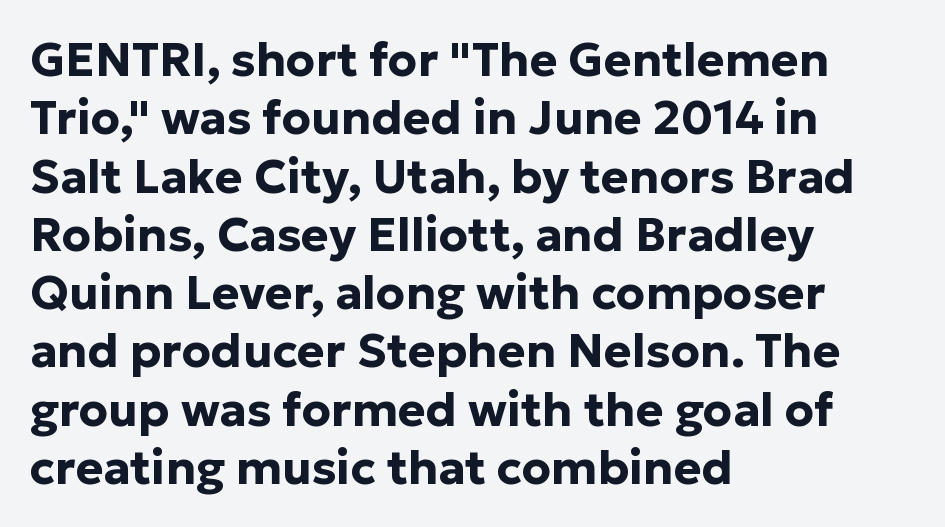
Q: Is the text bold? A: Yes.
Q: Is the text italic (slanted)? A: No, it is upright.
Q: Is the typeface a serif or a sans-serif typeface? A: Sans-serif.
Q: Is the text underlined? A: No.
Q: How is the paragraph aligned? A: Left-aligned.
Q: Is the spacing between letters normal or unusually wide? A: Normal.
Q: Width (condensed, normal, or wide)? A: Normal.
Q: Stroke contrast? A: Low.
Q: x-height? A: Medium.
Q: Monospaced? A: No.
